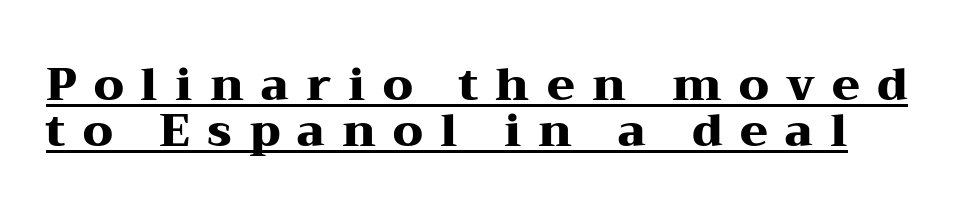
Q: Is the text bold? A: Yes.
Q: Is the text italic (slanted)? A: No, it is upright.
Q: Is the typeface a serif or a sans-serif typeface? A: Serif.
Q: Is the text underlined? A: Yes.
Q: Is the spacing between letters normal or unusually wide? A: Unusually wide.
Q: Is the spacing between lines tight, normal or loose? A: Tight.
Q: Width (condensed, normal, or wide)? A: Wide.
Q: Stroke contrast? A: Medium.
Q: x-height? A: Medium.
Q: Monospaced? A: No.
